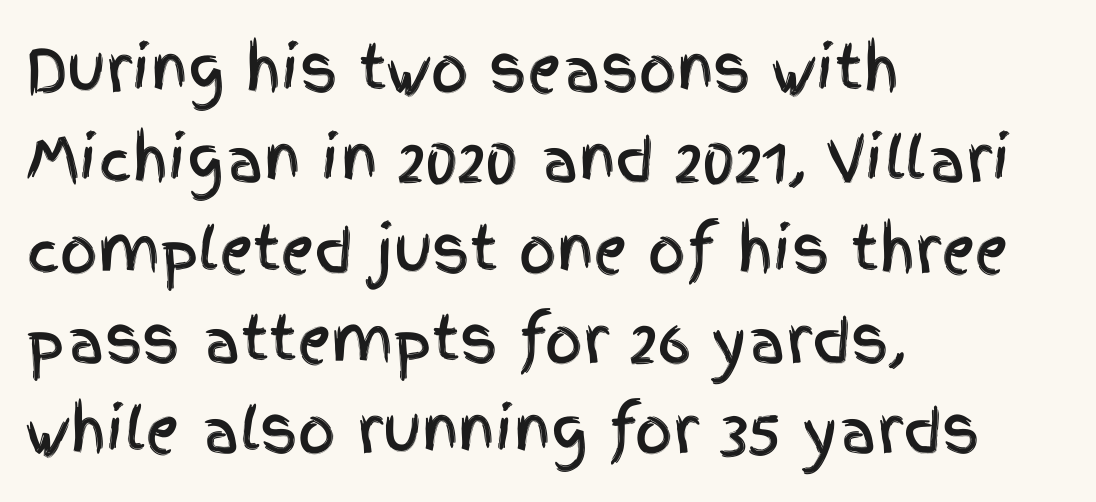
This is roman type, the default non-slanted kind. The words here are not underlined. The type is set solid horizontally, with unmodified tracking. Serifs: no, the terminals of the letterforms are clean. Students, observe: this is what conventionally led text looks like. Spacing verdict: proportional, widths tailored to each character.
